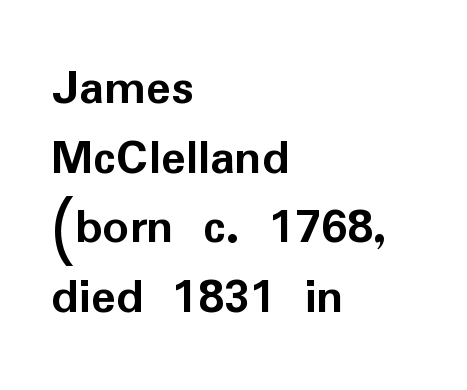
The image shows 52 px semibold sans-serif type, upright; set left-aligned, normal line spacing (1.34x), normal letter spacing, not underlined; low stroke contrast and a medium x-height.
